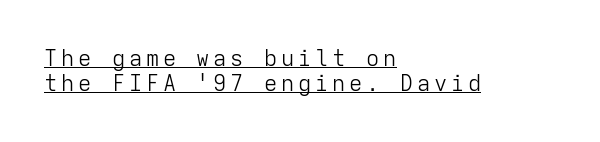
{"italic": "no", "bold": "no", "underline": "yes", "align": "left", "line_spacing": "tight", "line_spacing_ratio": 1.13, "glyph_px": 22}
